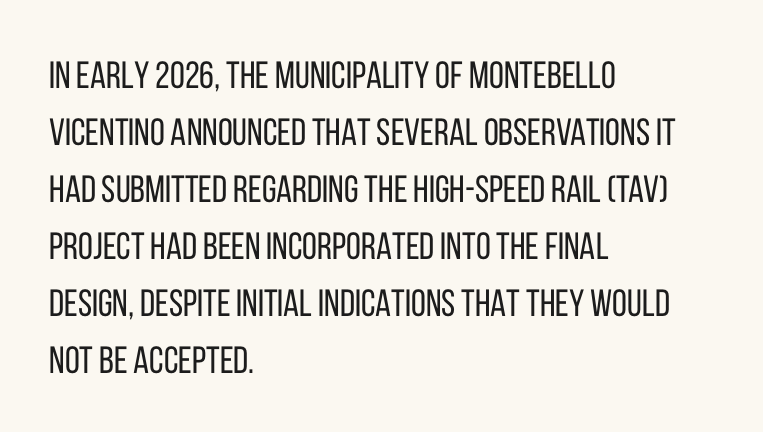
{"serif": "no", "italic": "no", "bold": "no", "weight": "regular", "width": "condensed", "stroke_contrast": "low", "x_height": "large", "monospaced": "no", "underline": "no", "align": "left", "line_spacing": "normal", "line_spacing_ratio": 1.5, "letter_spacing": "normal", "letter_spacing_em": 0.0, "glyph_px": 38}
